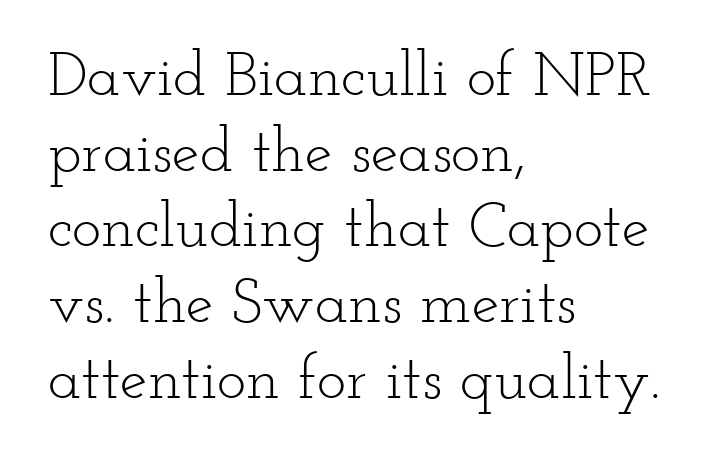
Q: Is the text bold? A: No.
Q: Is the text italic (slanted)? A: No, it is upright.
Q: Is the typeface a serif or a sans-serif typeface? A: Serif.
Q: Is the text underlined? A: No.
Q: How is the paragraph aligned? A: Left-aligned.
Q: Is the spacing between letters normal or unusually wide? A: Normal.
Q: Width (condensed, normal, or wide)? A: Wide.
Q: Stroke contrast? A: Low.
Q: x-height? A: Small.
Q: Monospaced? A: No.
